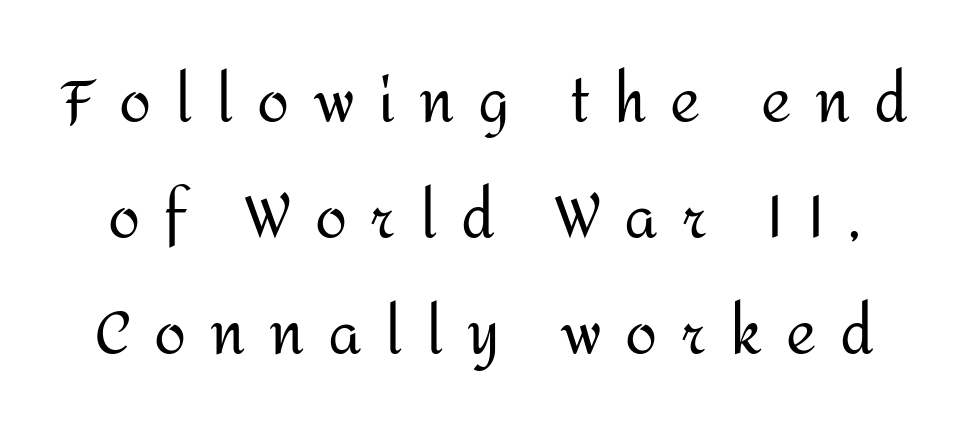
{"serif": "no", "italic": "no", "bold": "no", "weight": "regular", "width": "normal", "stroke_contrast": "medium", "x_height": "medium", "monospaced": "no", "underline": "no", "line_spacing": "loose", "line_spacing_ratio": 2.0, "letter_spacing": "wide", "letter_spacing_em": 0.41, "glyph_px": 58}
